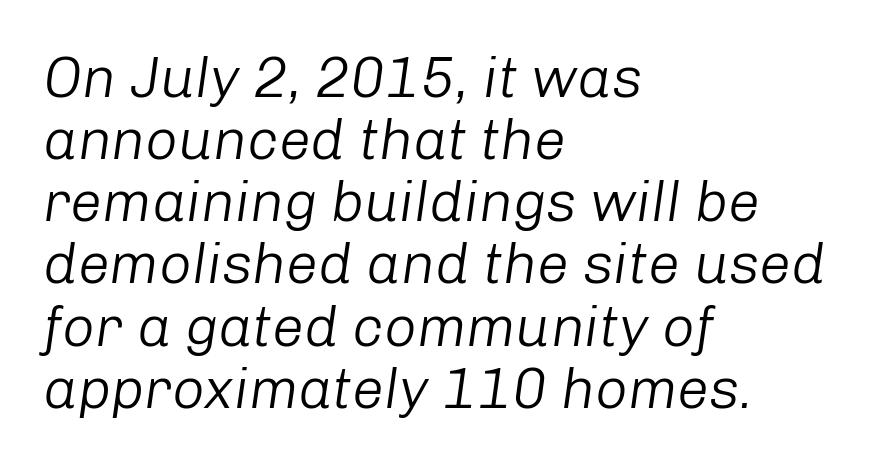
Q: Is the text bold? A: No.
Q: Is the text italic (slanted)? A: Yes, it leans right by about 8 degrees.
Q: Is the text underlined? A: No.
Q: How is the paragraph aligned? A: Left-aligned.
Q: Is the spacing between letters normal or unusually wide? A: Normal.
Q: Is the spacing between lines tight, normal or loose? A: Tight.
Q: Width (condensed, normal, or wide)? A: Normal.
Q: Stroke contrast? A: Low.
Q: x-height? A: Medium.
Q: Monospaced? A: No.
